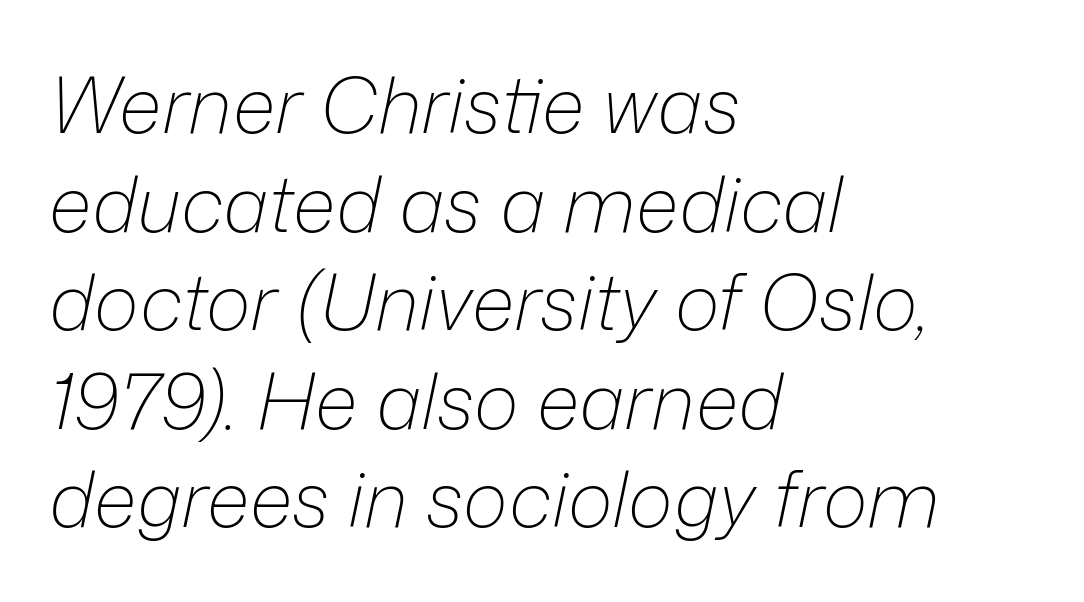
Q: Is the text bold? A: No.
Q: Is the text italic (slanted)? A: Yes, it leans right by about 12 degrees.
Q: Is the text underlined? A: No.
Q: How is the paragraph aligned? A: Left-aligned.
Q: Is the spacing between letters normal or unusually wide? A: Normal.
Q: Is the spacing between lines tight, normal or loose? A: Normal.
Q: Width (condensed, normal, or wide)? A: Normal.
Q: Stroke contrast? A: Low.
Q: x-height? A: Medium.
Q: Monospaced? A: No.
